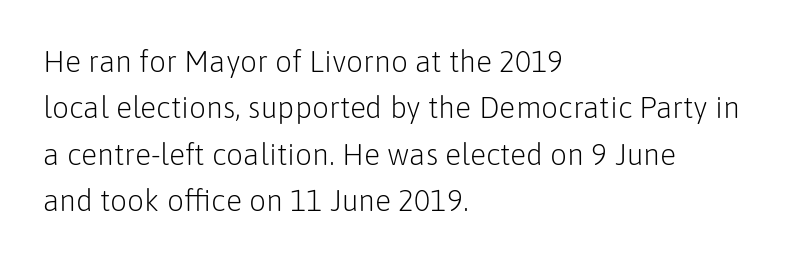
Each letter keeps its own natural width here, so spacing adapts to shape. The font family rendered here belongs to the sans-serif group. Each row of text sits above clean, open space. The face looks like a standard text weight, possibly lighter.
